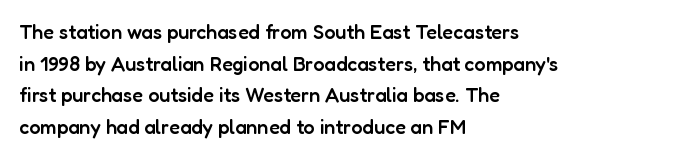
The image shows 20 px text type, upright; set left-aligned, normal line spacing (1.58x), normal letter spacing, not underlined.
